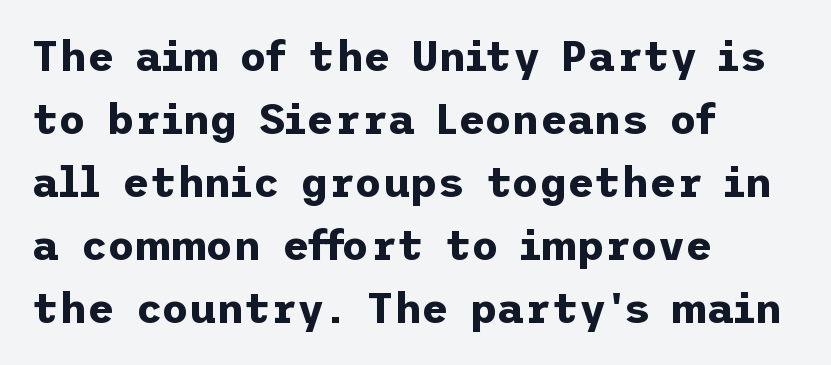
You can tell from the bare stems that sans-serif type was used. Just letters on the line, the space beneath them empty. Each line starts at the same left margin while the right side varies. Short note: letters normally spaced. Students, this is bold: see how much ink each stroke carries. The typography opts for an upright posture over an oblique one.
